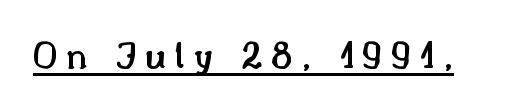
The image shows 39 px semibold serif type, upright; set unusually wide letter spacing (+0.23 em), underlined; medium stroke contrast and a small x-height.
